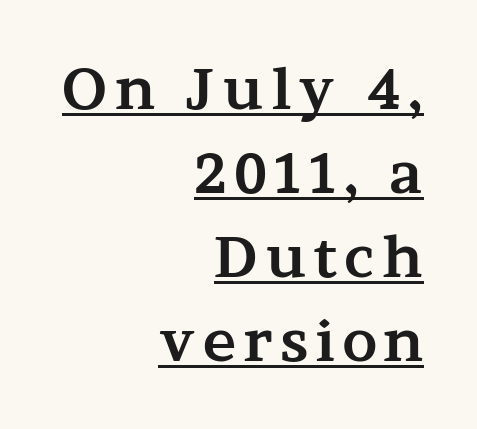
{"serif": "yes", "italic": "no", "bold": "yes", "weight": "bold", "width": "wide", "stroke_contrast": "medium", "x_height": "medium", "monospaced": "no", "underline": "yes", "align": "right", "line_spacing": "normal", "line_spacing_ratio": 1.5, "glyph_px": 56}
